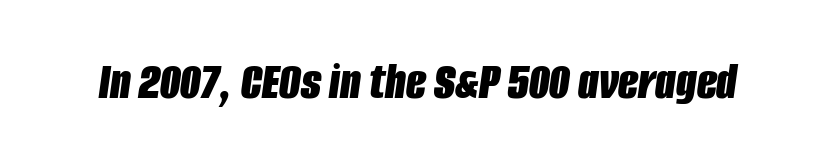
Here the glyphs are tracked normally, forming tight word shapes. Italic? Definitely — the glyphs are oblique. Heft: maximum for text — a bold. Just letters on the line, the space beneath them empty.
